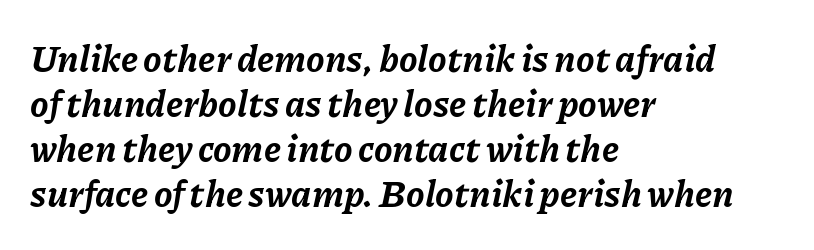
The image shows 37 px bold type, italic (leaning right); set left-aligned, line spacing 1.22x, normal letter spacing, not underlined; low stroke contrast and a medium x-height.
